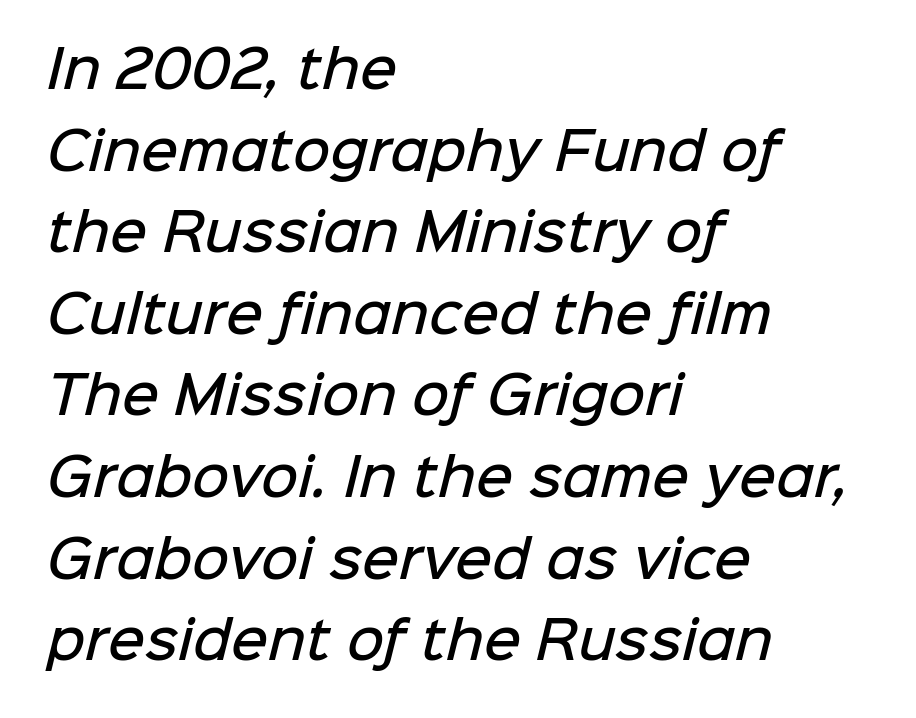
The image shows 51 px semibold sans-serif type; set left-aligned, normal line spacing (1.6x), normal letter spacing, not underlined; low stroke contrast and a medium x-height.
